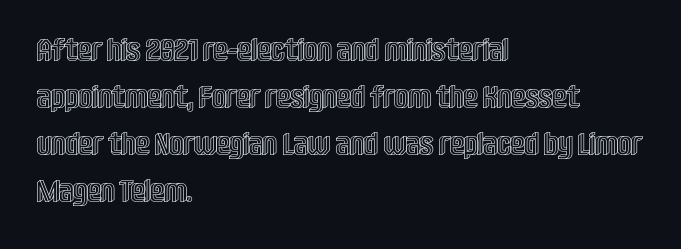
Q: Is the text italic (slanted)? A: No, it is upright.
Q: Is the text underlined? A: No.
Q: How is the paragraph aligned? A: Left-aligned.
Q: Is the spacing between letters normal or unusually wide? A: Normal.
Q: Is the spacing between lines tight, normal or loose? A: Normal.
Q: Width (condensed, normal, or wide)? A: Condensed.
Q: x-height? A: Large.
Q: Monospaced? A: No.
